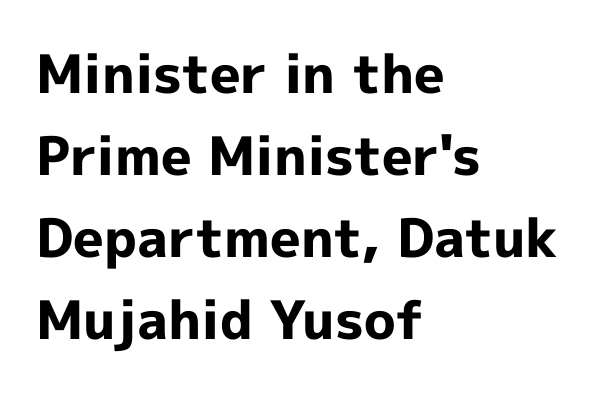
The image shows 53 px bold sans-serif type, upright; set left-aligned, normal line spacing (1.55x), normal letter spacing, not underlined; a medium x-height.
